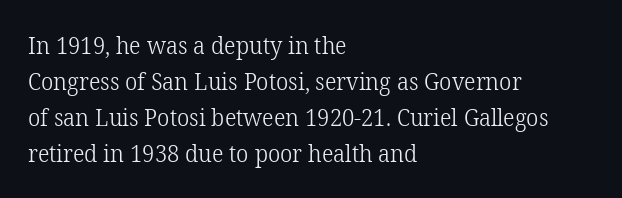
{"italic": "no", "bold": "no", "underline": "no", "align": "left", "line_spacing": "normal", "line_spacing_ratio": 1.5, "letter_spacing": "normal", "letter_spacing_em": 0.0, "glyph_px": 24}
